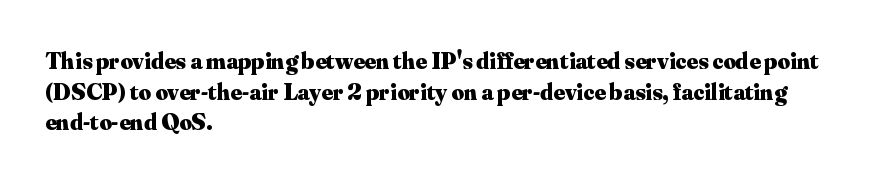
Q: Is the text bold? A: Yes.
Q: Is the text italic (slanted)? A: No, it is upright.
Q: Is the text underlined? A: No.
Q: How is the paragraph aligned? A: Left-aligned.
Q: Is the spacing between letters normal or unusually wide? A: Normal.
Q: Is the spacing between lines tight, normal or loose? A: Normal.
